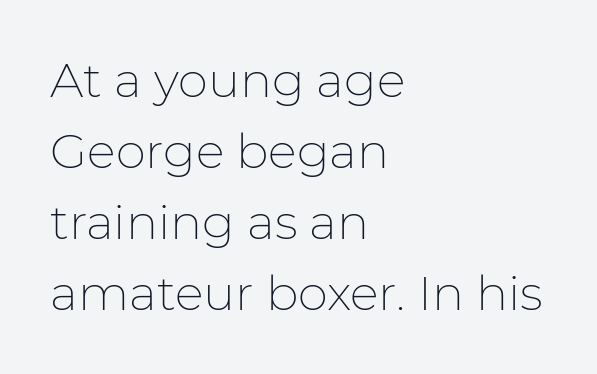
{"serif": "no", "italic": "no", "bold": "no", "weight": "thin", "width": "normal", "stroke_contrast": "low", "x_height": "medium", "monospaced": "no", "underline": "no", "align": "left", "line_spacing": "normal", "line_spacing_ratio": 1.48, "letter_spacing": "normal", "letter_spacing_em": 0.0, "glyph_px": 48}
